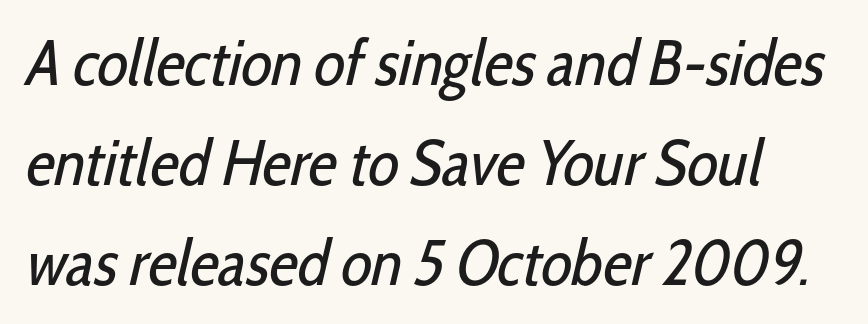
The compositor pushed each line to the left boundary. The strokes are not fattened; the text isn't bold. The letterforms sit shoulder to shoulder at normal distance. You could not count columns in this text — the font is proportionally spaced. Underline: absent.
